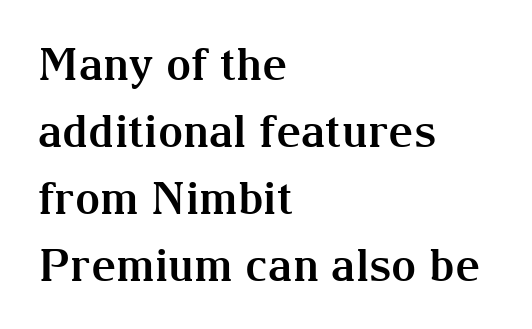
{"serif": "yes", "italic": "no", "bold": "yes", "weight": "bold", "width": "normal", "stroke_contrast": "medium", "x_height": "medium", "monospaced": "no", "underline": "no", "align": "left", "line_spacing": "normal", "line_spacing_ratio": 1.52, "letter_spacing": "normal", "letter_spacing_em": 0.0, "glyph_px": 44}
